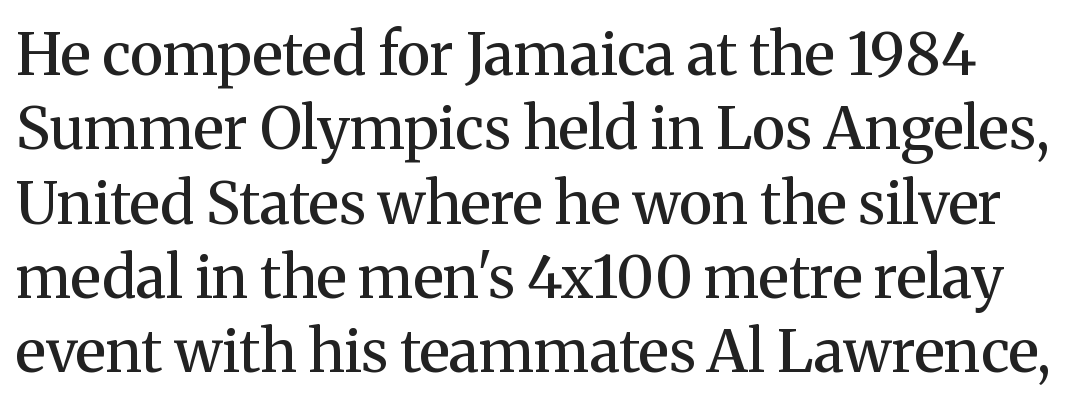
This rendering leaves character spacing at its baseline value. Does the weight exceed regular? Yes, but only to semibold. Look at the bottom of the vertical strokes: they flare into serifs here. Is there any slant? The stems are plumb.
